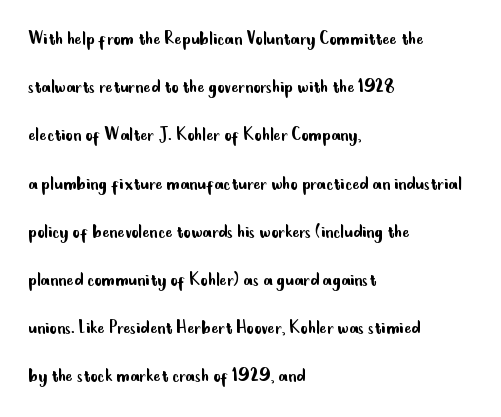
Rendered with straight, roman letterforms. The weight would be labelled regular, book, light, or lighter still. Characters follow at the spacing the type designer built in. Line beginnings align vertically; line endings do not. Type without underlining.
